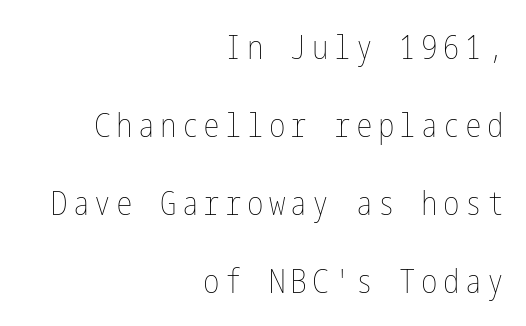
{"italic": "no", "bold": "no", "weight": "thin", "width": "condensed", "stroke_contrast": "low", "x_height": "medium", "underline": "no", "align": "right", "line_spacing": "loose", "line_spacing_ratio": 2.36, "glyph_px": 33}
